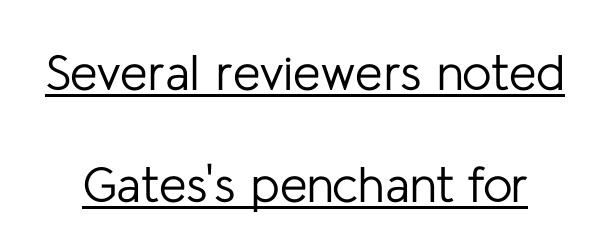
{"serif": "no", "italic": "no", "bold": "no", "weight": "regular", "width": "normal", "stroke_contrast": "low", "x_height": "medium", "monospaced": "no", "underline": "yes", "line_spacing": "loose", "line_spacing_ratio": 2.24, "letter_spacing": "normal", "letter_spacing_em": 0.0, "glyph_px": 50}
